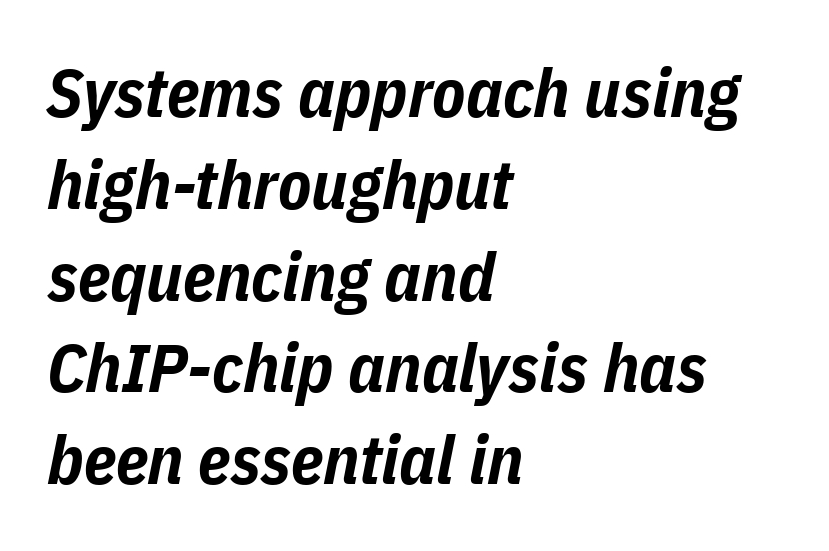
Q: Is the text bold? A: Yes.
Q: Is the text italic (slanted)? A: Yes, it leans right by about 11 degrees.
Q: Is the text underlined? A: No.
Q: How is the paragraph aligned? A: Left-aligned.
Q: Is the spacing between letters normal or unusually wide? A: Normal.
Q: Is the spacing between lines tight, normal or loose? A: Normal.
Q: Width (condensed, normal, or wide)? A: Condensed.
Q: Stroke contrast? A: Low.
Q: x-height? A: Medium.
Q: Monospaced? A: No.
